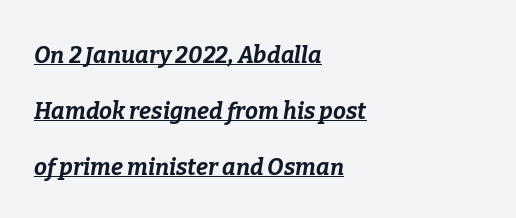
In terms of leading, this rendering errs on the spacious side. Underlined type. A dark, heavy texture on the line: the type is bold. These lines keep a tight, regular rhythm from letter to letter. In CSS terms this would be text-align: left. The text carries the slant typical of an italic or oblique font.
